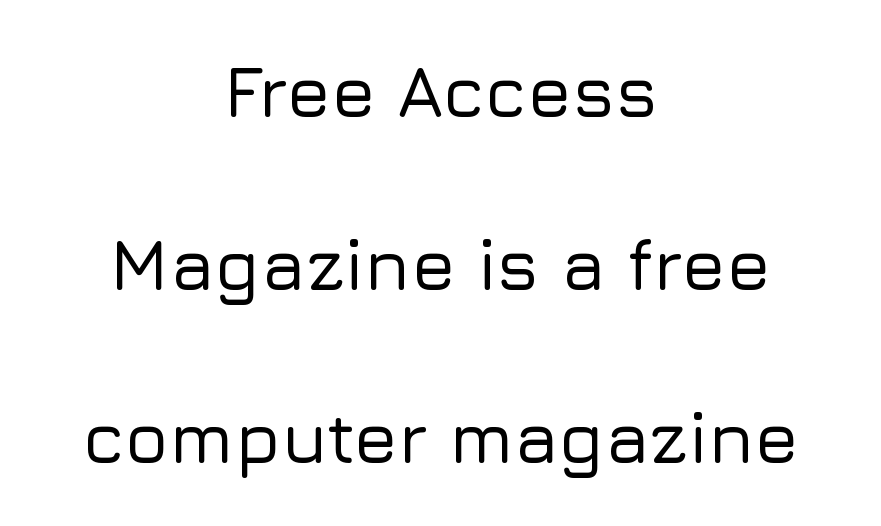
Q: Is the text italic (slanted)? A: No, it is upright.
Q: Is the typeface a serif or a sans-serif typeface? A: Sans-serif.
Q: Is the text underlined? A: No.
Q: How is the paragraph aligned? A: Centered.
Q: Is the spacing between letters normal or unusually wide? A: Normal.
Q: Is the spacing between lines tight, normal or loose? A: Loose.
Q: Width (condensed, normal, or wide)? A: Normal.
Q: Stroke contrast? A: Low.
Q: x-height? A: Medium.
Q: Monospaced? A: No.
